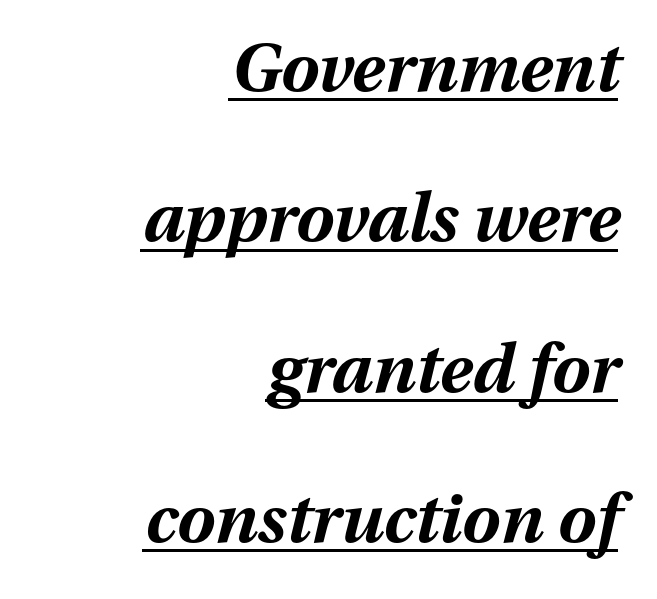
Right-aligned paragraph, ragged on the left. Weight: bold. Summary of vertical rhythm: relaxed, with wide interline spacing. Nobody touched the tracking dial on this one. The passage shown is typed in a proportional face where columns would drift.
